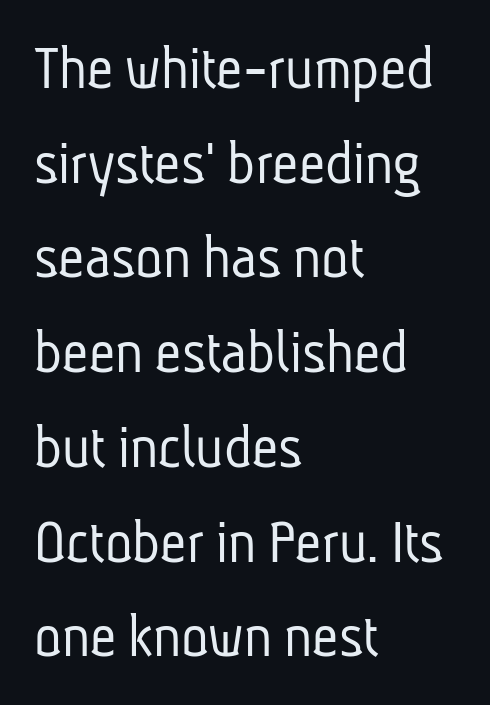
The image shows 64 px light, condensed sans-serif type; set left-aligned, normal line spacing (1.48x), normal letter spacing, not underlined; low stroke contrast and a medium x-height.
